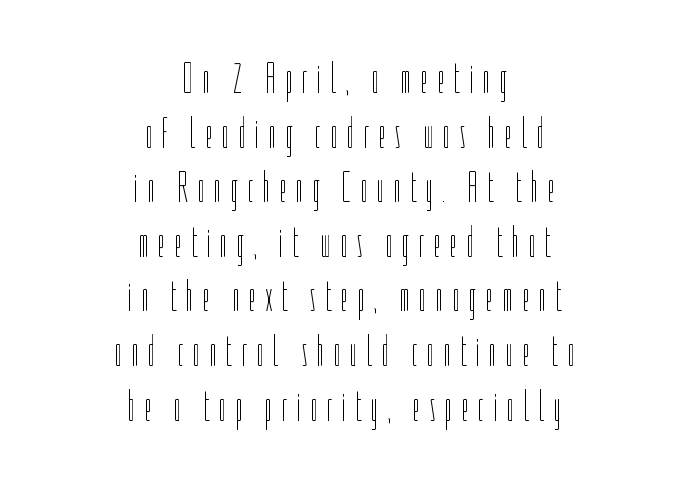
{"italic": "no", "bold": "no", "weight": "thin", "width": "condensed", "stroke_contrast": "low", "x_height": "medium", "monospaced": "no", "underline": "no", "align": "center", "line_spacing": "normal", "line_spacing_ratio": 1.27, "glyph_px": 43}
